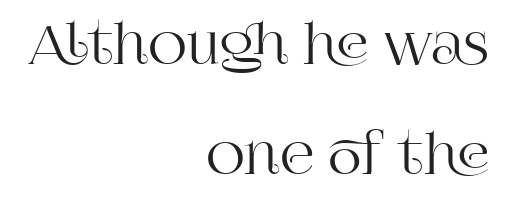
Character widths vary here, with narrow letters taking less room than wide ones. The baseline area is clear. The line texture is even and compact thanks to regular tracking. Leading: increased.
